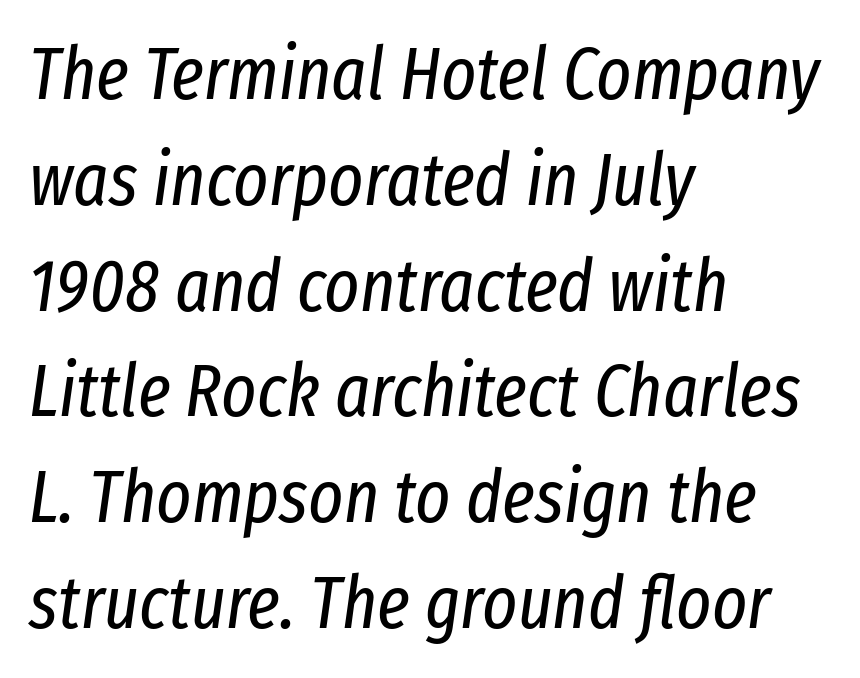
{"italic": "yes", "lean": "right", "slant_degrees": 8, "bold": "no", "weight": "regular", "width": "condensed", "stroke_contrast": "low", "x_height": "medium", "monospaced": "no", "underline": "no", "align": "left", "line_spacing": "normal", "line_spacing_ratio": 1.43, "letter_spacing": "normal", "letter_spacing_em": 0.0, "glyph_px": 74}
